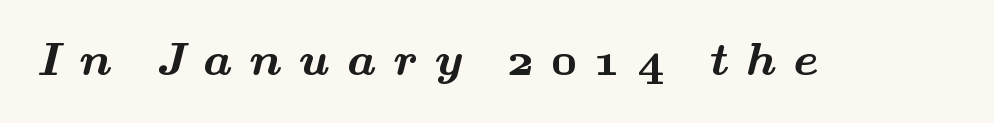
The image shows 46 px bold, wide serif type; set unusually wide letter spacing (+0.37 em), not underlined; medium stroke contrast and a small x-height.
